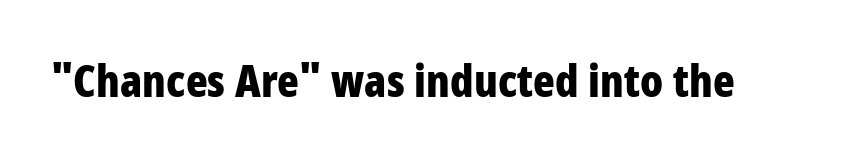
{"serif": "no", "italic": "no", "bold": "yes", "weight": "bold", "width": "condensed", "stroke_contrast": "low", "x_height": "large", "monospaced": "no", "underline": "no", "letter_spacing": "normal", "letter_spacing_em": 0.0, "glyph_px": 45}
